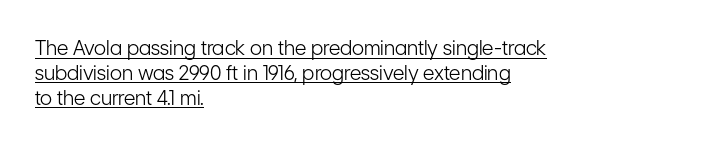
{"italic": "no", "bold": "no", "underline": "yes", "align": "left", "line_spacing_ratio": 1.24, "letter_spacing": "normal", "letter_spacing_em": 0.0, "glyph_px": 20}
